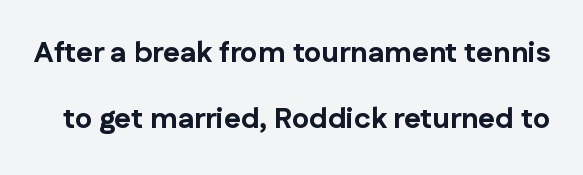
{"serif": "no", "italic": "no", "bold": "yes", "weight": "bold", "width": "normal", "stroke_contrast": "low", "x_height": "medium", "monospaced": "no", "underline": "no", "line_spacing": "loose", "line_spacing_ratio": 2.28, "letter_spacing": "normal", "letter_spacing_em": 0.0, "glyph_px": 29}
